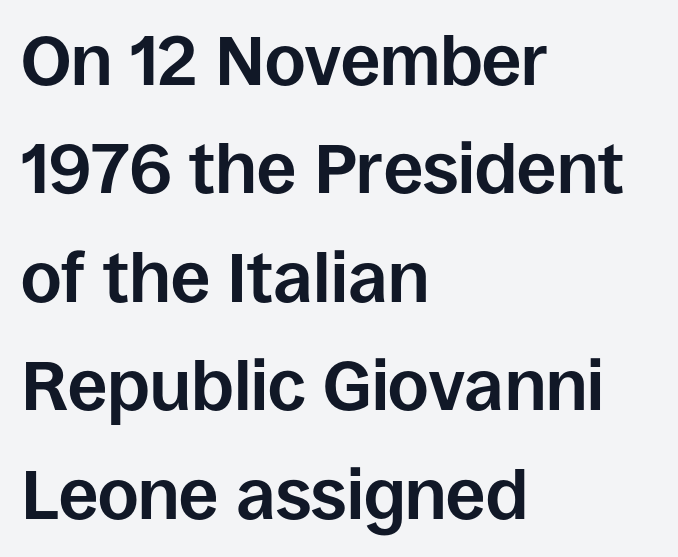
The rendering uses a moderate line-height, typical for paragraphs. Caption: multi-line text, flush left, ragged right. Each row of text sits above clean, open space. Upright lettering throughout. Default kerning and tracking; the words read as compact shapes.
